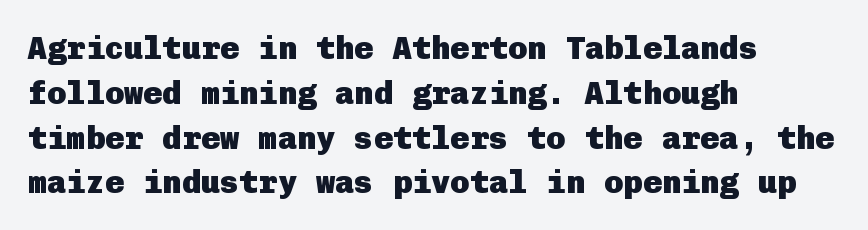
Honestly, there is no underline to notice here at all. Heavy-handed strokes throughout: this text is bold. Examine the stroke ends and you'll find no serifs. A normal amount of white space separates one row of letters from the next. The rendering anchors every line to the left-hand side. In terms of posture, this sample is upright.
